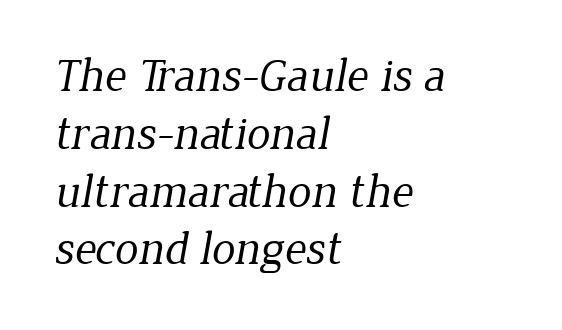
Stroke thickness stays within the range of a standard reading face or lighter. Looks like regular typesetting: each glyph gets only the width it needs. The passage shown has conventional tracking throughout. Words float on clear page, feet unadorned.
